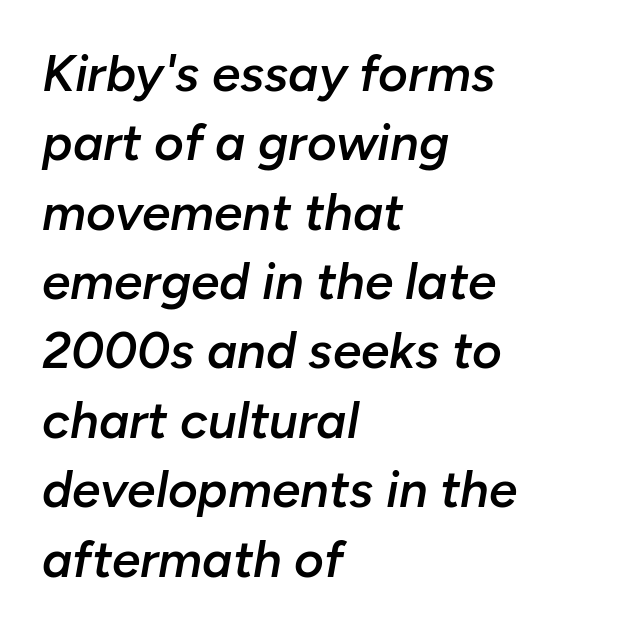
These lines are set flush left with a ragged right edge. It's the slanting kind of type. The passage shown is semibold, sitting just below true bold. Here the designer chose a conventional face with non-uniform glyph widths.
